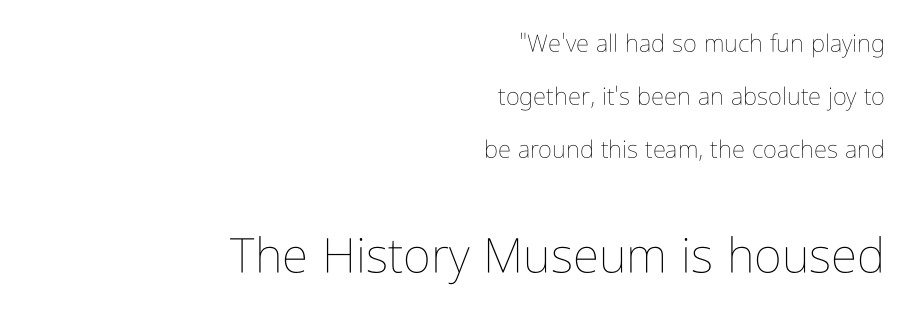
Q: Is the text bold? A: No.
Q: Is the text italic (slanted)? A: No, it is upright.
Q: Is the text underlined? A: No.
Q: How is the paragraph aligned? A: Right-aligned.
Q: Is the spacing between letters normal or unusually wide? A: Normal.
Q: Is the spacing between lines tight, normal or loose? A: Loose.
Q: Which block of text is set in a larger size, the first (top) or the second (bottom)? A: The second (bottom) one.
Q: Width (condensed, normal, or wide)? A: Condensed.
Q: Stroke contrast? A: Low.
Q: x-height? A: Medium.
Q: Monospaced? A: No.
